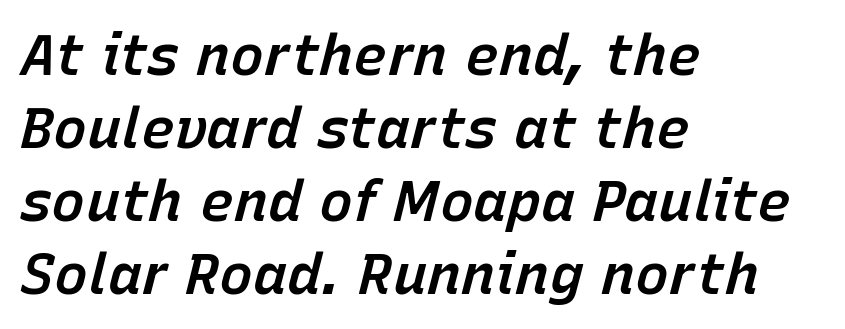
The image shows 57 px semibold type, italic (leaning right); set left-aligned, normal line spacing (1.28x), normal letter spacing, not underlined; low stroke contrast and a medium x-height.
